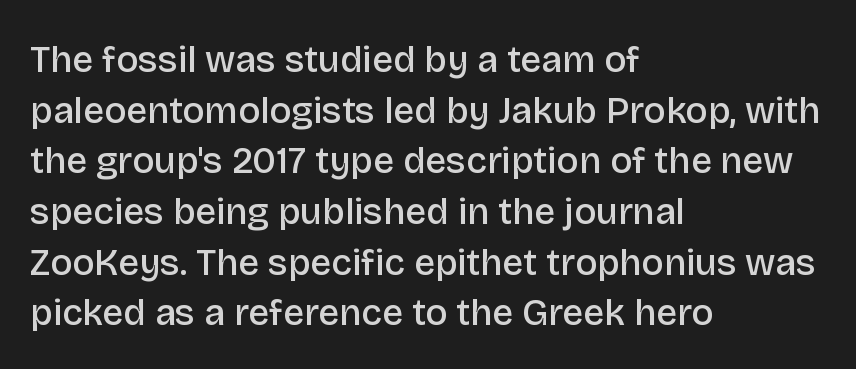
The image shows 37 px semibold sans-serif type, upright; set left-aligned, normal line spacing (1.37x), normal letter spacing, not underlined; low stroke contrast and a large x-height.
